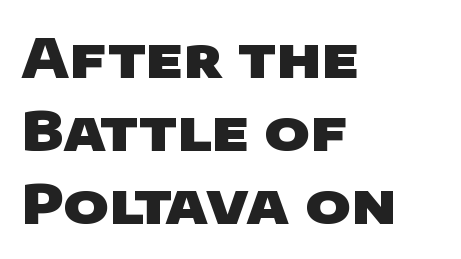
The image shows 55 px heavy, wide sans-serif type; set left-aligned, normal line spacing (1.33x), normal letter spacing, not underlined; low stroke contrast and a large x-height.
